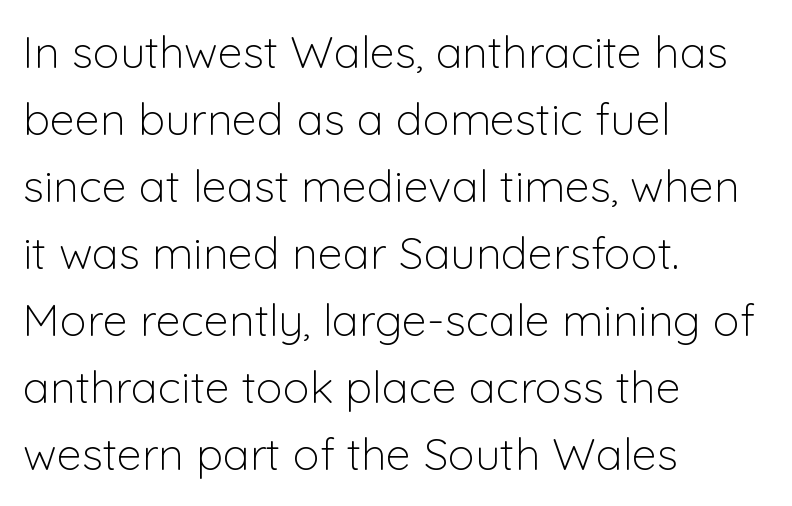
Q: Is the text bold? A: No.
Q: Is the text italic (slanted)? A: No, it is upright.
Q: Is the typeface a serif or a sans-serif typeface? A: Sans-serif.
Q: Is the text underlined? A: No.
Q: How is the paragraph aligned? A: Left-aligned.
Q: Is the spacing between letters normal or unusually wide? A: Normal.
Q: Is the spacing between lines tight, normal or loose? A: Normal.
Q: Width (condensed, normal, or wide)? A: Normal.
Q: Stroke contrast? A: Low.
Q: x-height? A: Medium.
Q: Monospaced? A: No.
